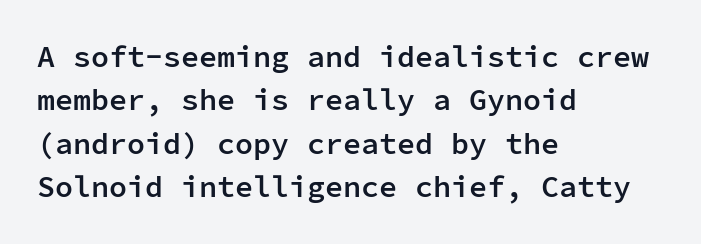
The image shows 30 px semibold sans-serif type, upright, monospaced; set left-aligned, normal line spacing (1.45x), normal letter spacing, not underlined; low stroke contrast and a medium x-height.
